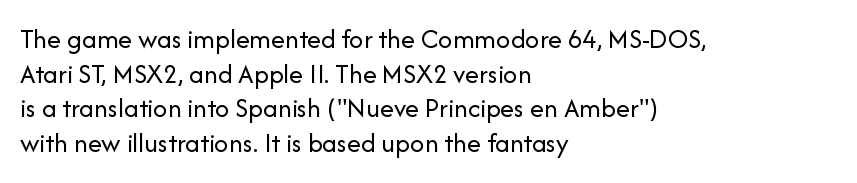
Weight: in the light-to-regular range. The designer went with a sans here, leaving each stem footless. Descenders are the only things crossing below the line. Line starts are locked; line ends wander.
